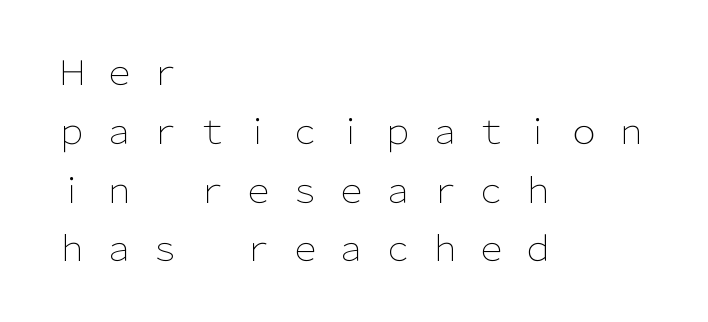
Q: Is the text bold? A: No.
Q: Is the text italic (slanted)? A: No, it is upright.
Q: Is the typeface a serif or a sans-serif typeface? A: Sans-serif.
Q: Is the text underlined? A: No.
Q: How is the paragraph aligned? A: Left-aligned.
Q: Is the spacing between letters normal or unusually wide? A: Unusually wide.
Q: Width (condensed, normal, or wide)? A: Normal.
Q: Stroke contrast? A: Low.
Q: x-height? A: Medium.
Q: Monospaced? A: No.
